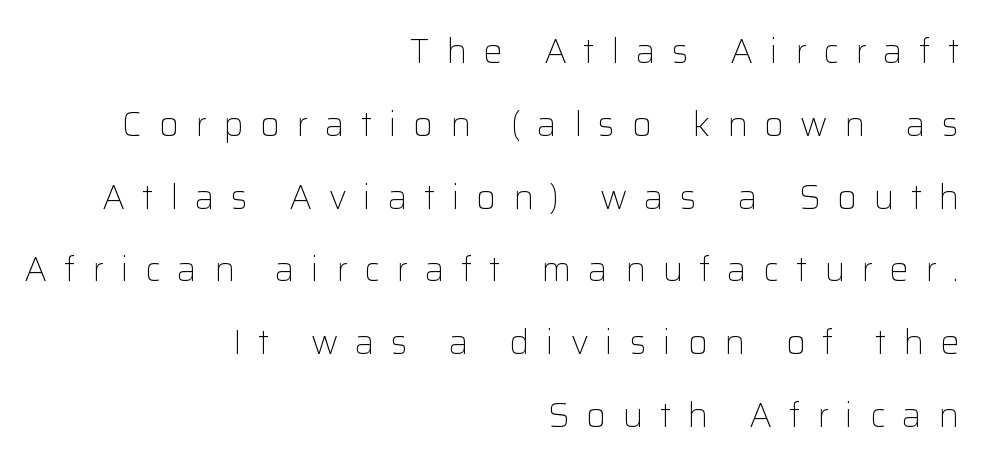
{"serif": "no", "italic": "no", "bold": "no", "weight": "light", "width": "normal", "stroke_contrast": "low", "x_height": "medium", "monospaced": "no", "underline": "no", "align": "right", "line_spacing": "loose", "line_spacing_ratio": 2.14, "letter_spacing": "wide", "letter_spacing_em": 0.49, "glyph_px": 34}
